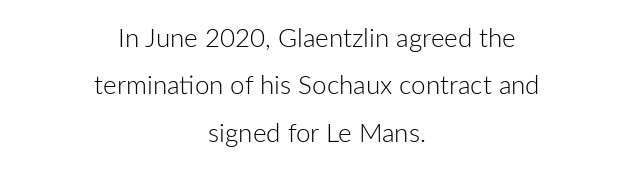
The passage shown is not bold in any degree. Upright lettering throughout. Both edges are ragged and mirror each other, which tells us the setting is centered. In terms of letterspacing, this is plain default setting. The words here are not underlined.
